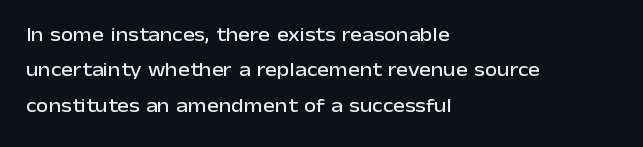
The image shows 20 px text type, upright; set left-aligned, line spacing 1.77x, normal letter spacing, not underlined.
